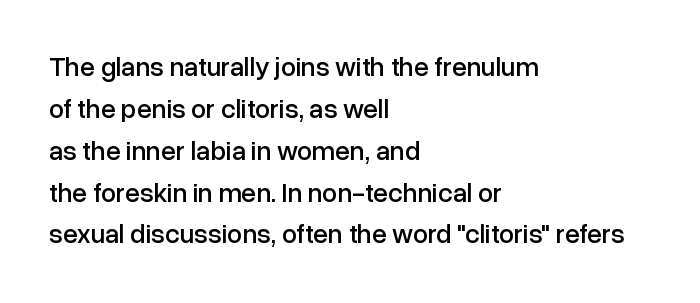
{"italic": "no", "underline": "no", "align": "left", "line_spacing": "normal", "line_spacing_ratio": 1.55, "letter_spacing": "normal", "letter_spacing_em": 0.0, "glyph_px": 27}
